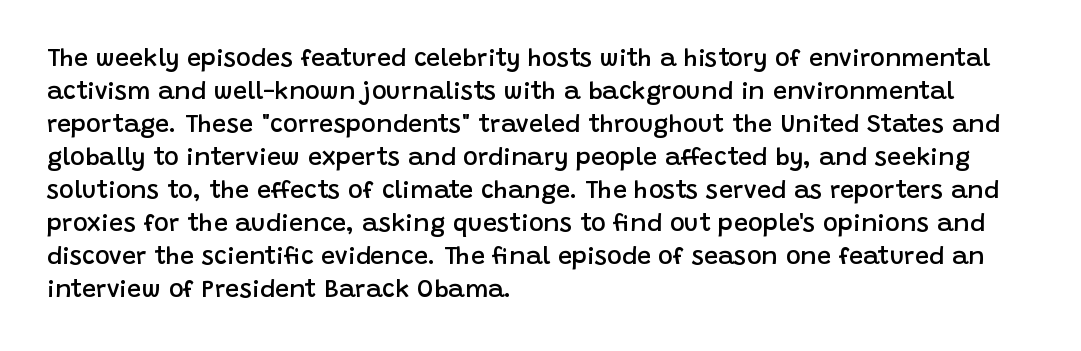
{"italic": "no", "bold": "semi", "underline": "no", "align": "left", "line_spacing": "normal", "line_spacing_ratio": 1.32, "letter_spacing": "normal", "letter_spacing_em": 0.0, "glyph_px": 25}
